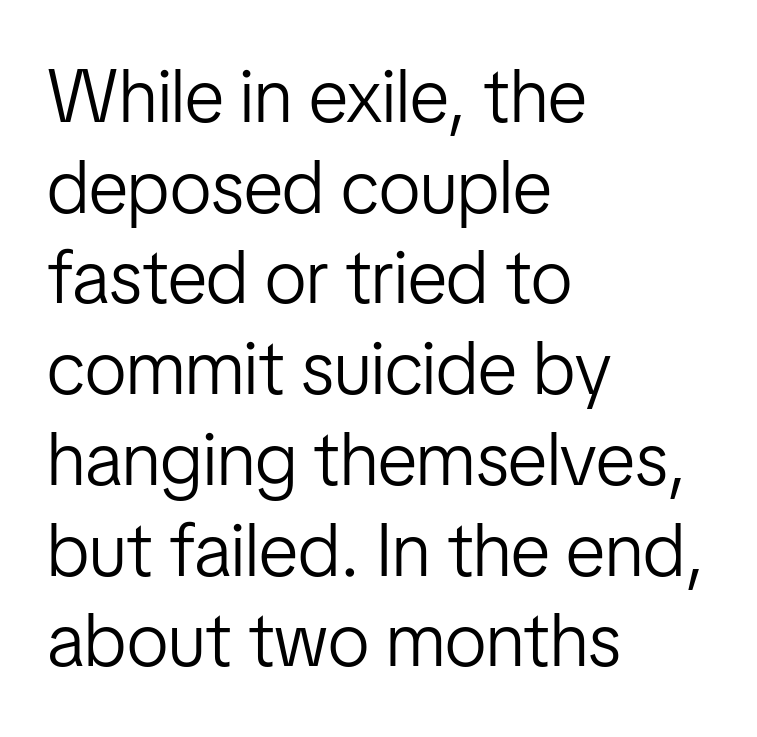
{"serif": "no", "italic": "no", "bold": "no", "weight": "light", "width": "condensed", "stroke_contrast": "low", "x_height": "medium", "monospaced": "no", "underline": "no", "align": "left", "line_spacing_ratio": 1.21, "letter_spacing": "normal", "letter_spacing_em": 0.0, "glyph_px": 75}
